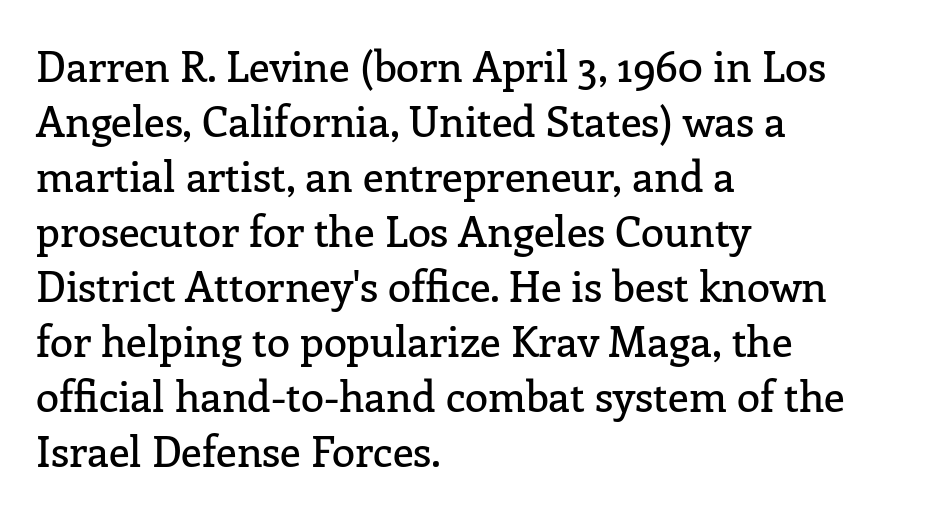
Q: Is the text italic (slanted)? A: No, it is upright.
Q: Is the typeface a serif or a sans-serif typeface? A: Serif.
Q: Is the text underlined? A: No.
Q: How is the paragraph aligned? A: Left-aligned.
Q: Is the spacing between letters normal or unusually wide? A: Normal.
Q: Is the spacing between lines tight, normal or loose? A: Normal.
Q: Width (condensed, normal, or wide)? A: Normal.
Q: Stroke contrast? A: Low.
Q: x-height? A: Medium.
Q: Monospaced? A: No.
